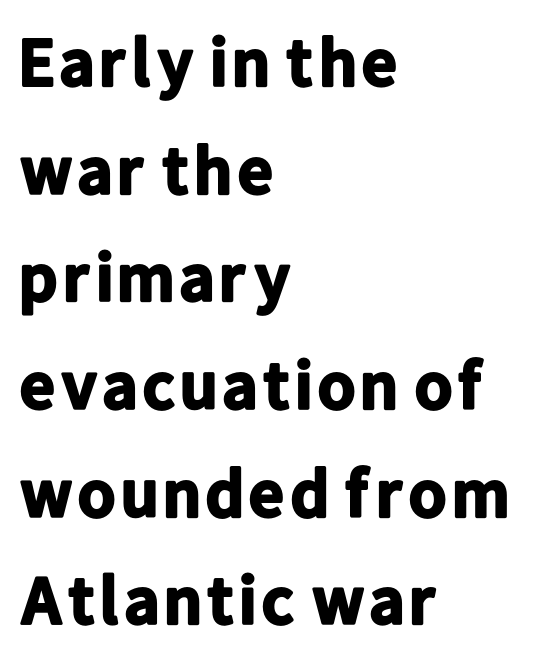
Every stem runs plumb, perpendicular to the baseline. Thick stems and heavy bowls — unmistakably bold. This block has exactly the height ordinary leading produces. How are the letters spaced? Ordinarily, with no added tracking.
